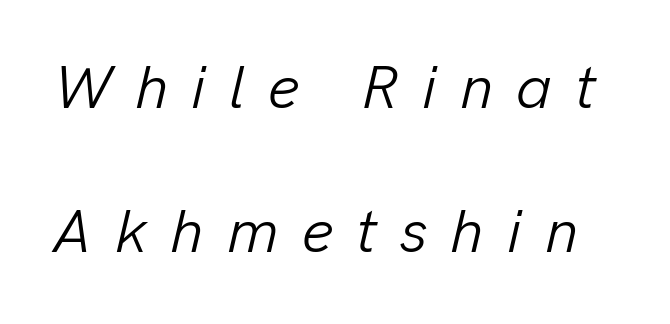
If you drew a line through each stem, it would be angled. Note the varied advance widths — an 'i' is clearly narrower than an 'm'. The space directly below the letters is spotless. Think standard paragraph weight, or any step lighter than that.
